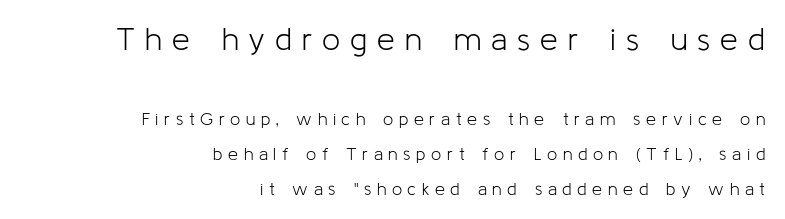
Whoever set this chose breathing room over compactness in the vertical rhythm. Weight: regular or lighter. Underline: absent. Horizontally, the lines are justified to the trailing edge only. The tracking reads as deliberately expanded to a designer's eye. Does the lettering tilt? It doesn't — this is upright.
